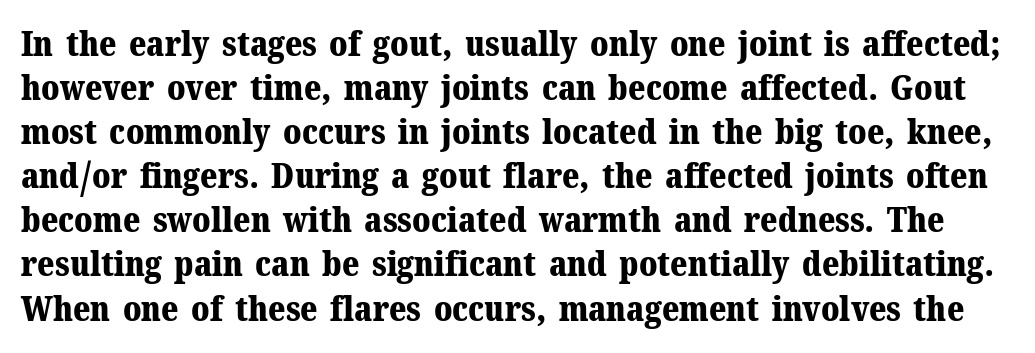
Plain, unruled lines of type. The typesetting leans heavy: a genuine bold. How would I describe the line gaps? Plain and ordinary. In terms of letterform style, serifs are clearly present.
